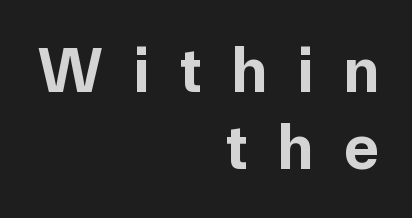
Q: Is the text bold? A: Yes.
Q: Is the text italic (slanted)? A: No, it is upright.
Q: Is the typeface a serif or a sans-serif typeface? A: Sans-serif.
Q: Is the text underlined? A: No.
Q: How is the paragraph aligned? A: Right-aligned.
Q: Is the spacing between letters normal or unusually wide? A: Unusually wide.
Q: Width (condensed, normal, or wide)? A: Normal.
Q: Stroke contrast? A: Low.
Q: x-height? A: Medium.
Q: Monospaced? A: No.
